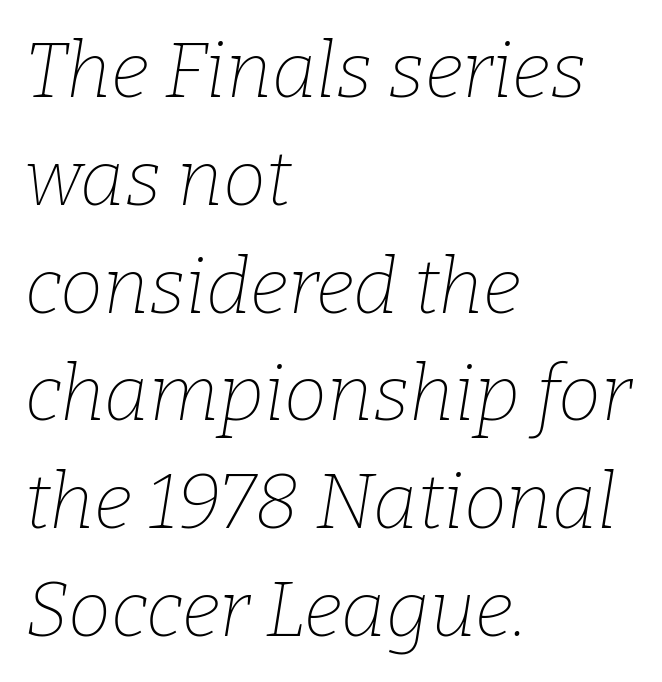
{"serif": "yes", "italic": "yes", "lean": "right", "slant_degrees": 9, "bold": "no", "weight": "thin", "width": "normal", "stroke_contrast": "low", "x_height": "medium", "monospaced": "no", "underline": "no", "align": "left", "line_spacing": "normal", "line_spacing_ratio": 1.4, "letter_spacing": "normal", "letter_spacing_em": 0.0, "glyph_px": 77}
